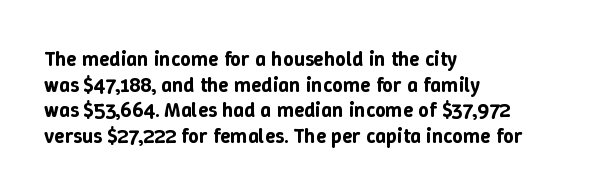
Q: Is the text italic (slanted)? A: No, it is upright.
Q: Is the text underlined? A: No.
Q: How is the paragraph aligned? A: Left-aligned.
Q: Is the spacing between letters normal or unusually wide? A: Normal.
